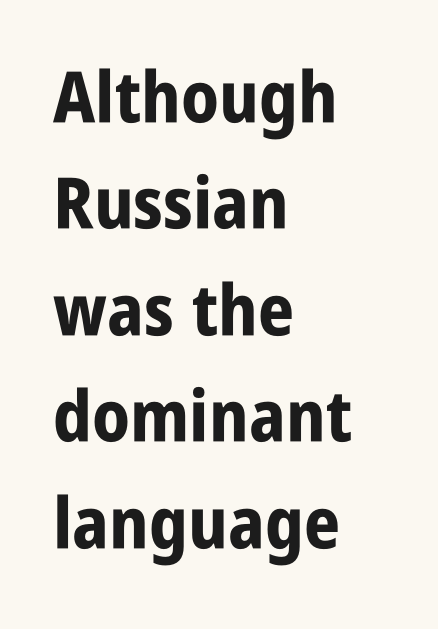
Caption: multi-line text, flush left, ragged right. A normal amount of white space separates one row of letters from the next. Rendered with straight, roman letterforms. These lines are rendered in a variable-pitch font. You can tell from the bare stems that sans-serif type was used. Weight check: bold — yes, fully.
